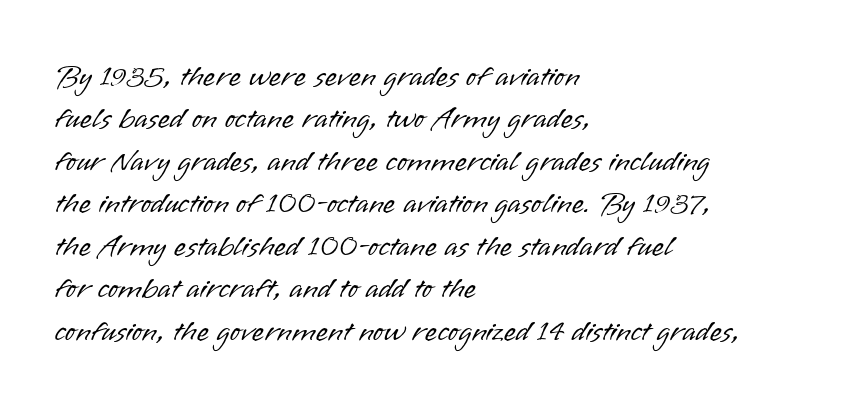
The image shows 31 px light sans-serif type; set left-aligned, normal line spacing (1.37x), normal letter spacing, not underlined; low stroke contrast and a small x-height.
